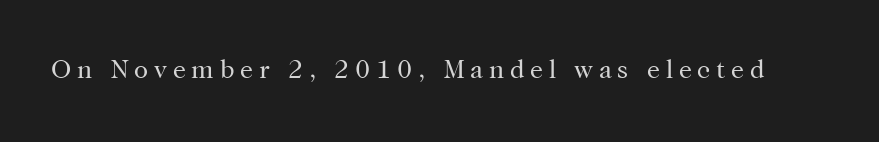
The image shows 26 px text type, upright; set unusually wide letter spacing (+0.22 em), not underlined.
